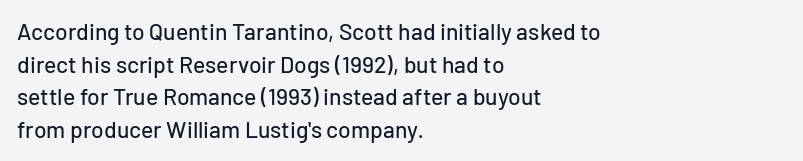
Q: Is the text italic (slanted)? A: No, it is upright.
Q: Is the text underlined? A: No.
Q: How is the paragraph aligned? A: Left-aligned.
Q: Is the spacing between letters normal or unusually wide? A: Normal.
Q: Is the spacing between lines tight, normal or loose? A: Normal.
